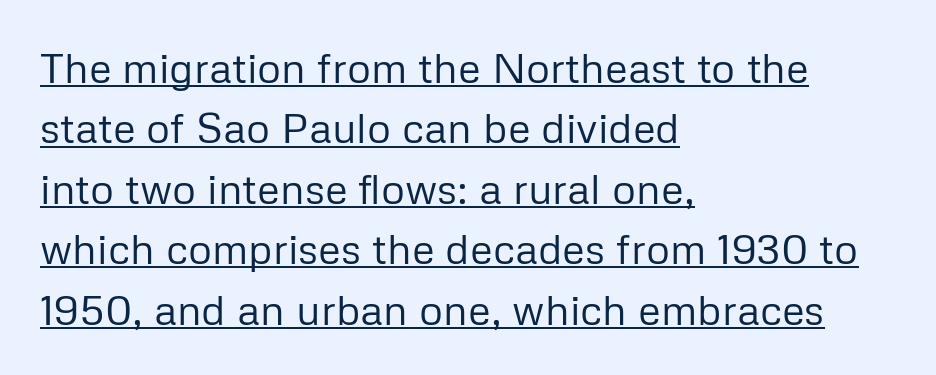
Q: Is the text bold? A: No.
Q: Is the text italic (slanted)? A: No, it is upright.
Q: Is the typeface a serif or a sans-serif typeface? A: Sans-serif.
Q: Is the text underlined? A: Yes.
Q: How is the paragraph aligned? A: Left-aligned.
Q: Is the spacing between letters normal or unusually wide? A: Normal.
Q: Is the spacing between lines tight, normal or loose? A: Normal.
Q: Width (condensed, normal, or wide)? A: Normal.
Q: Stroke contrast? A: Low.
Q: x-height? A: Medium.
Q: Monospaced? A: No.
